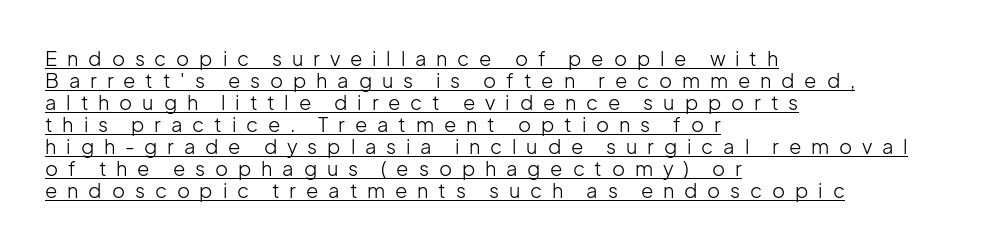
Is the block centered? No — it sits flush against the left margin. If you measured baseline to baseline, you'd find a short distance. The typeface has the unassuming heft of standard copy or less. Characters follow at a spacing far wider than the type designer built in.
